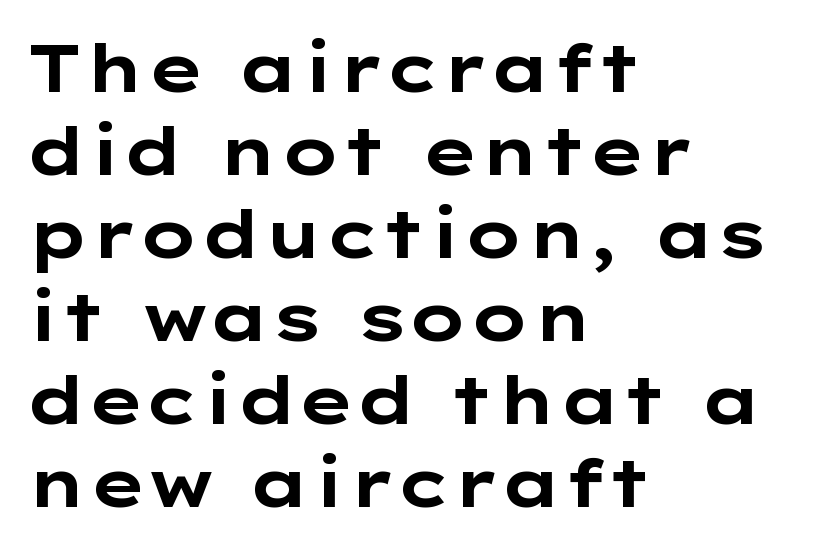
Q: Is the text bold? A: Yes.
Q: Is the text italic (slanted)? A: No, it is upright.
Q: Is the typeface a serif or a sans-serif typeface? A: Sans-serif.
Q: Is the text underlined? A: No.
Q: How is the paragraph aligned? A: Left-aligned.
Q: Is the spacing between letters normal or unusually wide? A: Normal.
Q: Width (condensed, normal, or wide)? A: Wide.
Q: Stroke contrast? A: Low.
Q: x-height? A: Medium.
Q: Monospaced? A: No.
